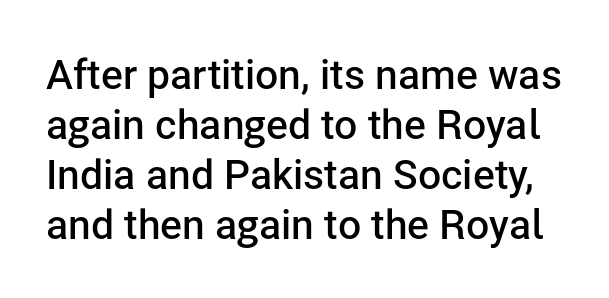
{"serif": "no", "italic": "no", "bold": "semi", "weight": "semibold", "width": "normal", "stroke_contrast": "low", "x_height": "medium", "monospaced": "no", "underline": "no", "line_spacing_ratio": 1.22, "letter_spacing": "normal", "letter_spacing_em": 0.0, "glyph_px": 41}
